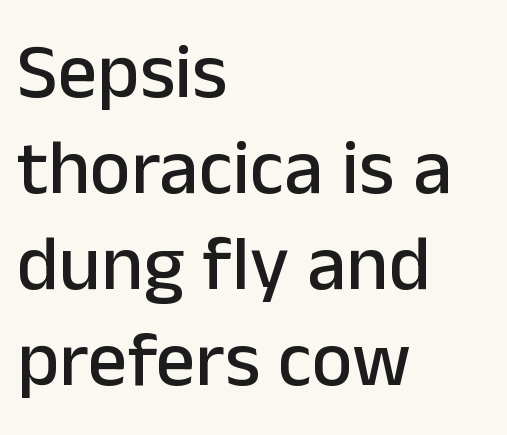
The image shows 78 px sans-serif type, upright; set left-aligned, line spacing 1.23x, normal letter spacing, not underlined; low stroke contrast and a medium x-height.
